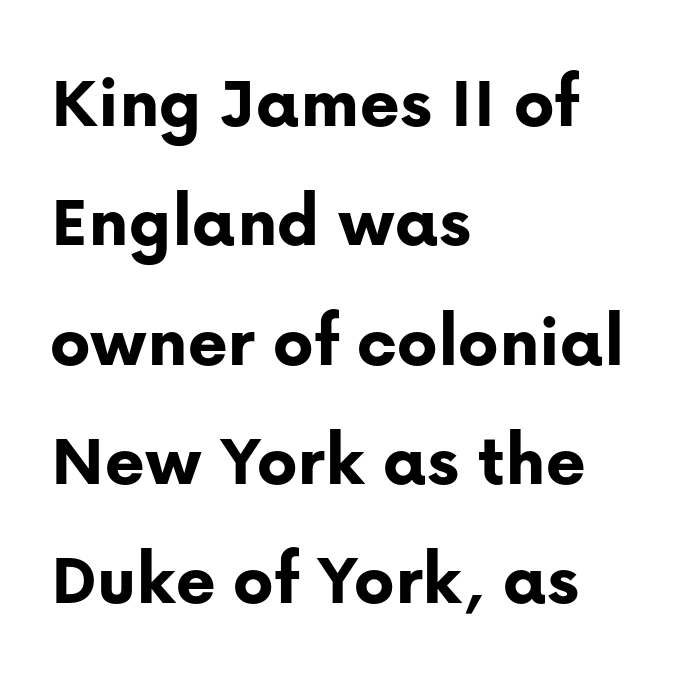
A typesetter would call this proportional, since set widths differ per character. Grotesque or geometric, the face here clearly has no serifs. Characters follow at the spacing the type designer built in. The passage shown stacks its lines at a standard gap.
